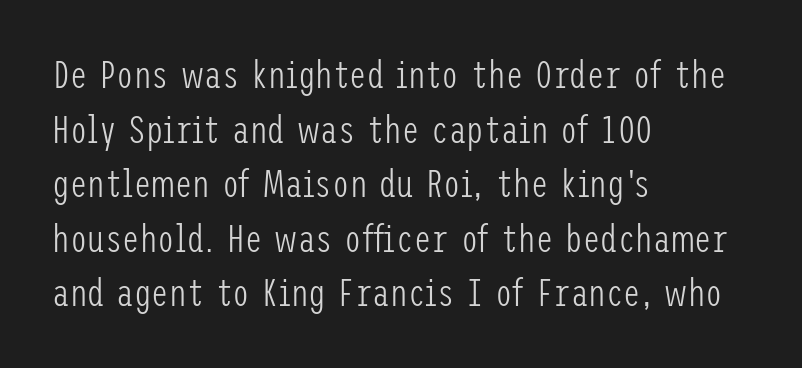
Q: Is the text bold? A: No.
Q: Is the text italic (slanted)? A: No, it is upright.
Q: Is the typeface a serif or a sans-serif typeface? A: Sans-serif.
Q: Is the text underlined? A: No.
Q: How is the paragraph aligned? A: Left-aligned.
Q: Is the spacing between letters normal or unusually wide? A: Normal.
Q: Is the spacing between lines tight, normal or loose? A: Normal.
Q: Width (condensed, normal, or wide)? A: Condensed.
Q: Stroke contrast? A: Low.
Q: x-height? A: Medium.
